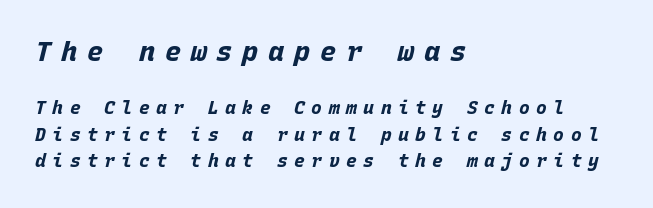
Q: Is the text bold? A: Yes.
Q: Is the text italic (slanted)? A: Yes, it leans right by about 15 degrees.
Q: Is the text underlined? A: No.
Q: How is the paragraph aligned? A: Left-aligned.
Q: Is the spacing between letters normal or unusually wide? A: Unusually wide.
Q: Is the spacing between lines tight, normal or loose? A: Normal.
Q: Which block of text is set in a larger size, the first (top) or the second (bottom)? A: The first (top) one.
